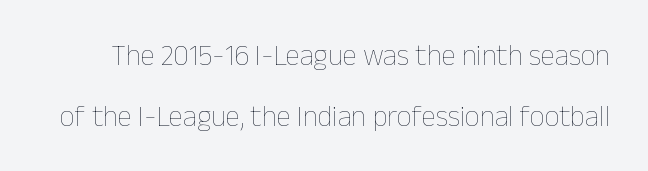
Q: Is the text bold? A: No.
Q: Is the text italic (slanted)? A: No, it is upright.
Q: Is the text underlined? A: No.
Q: Is the spacing between letters normal or unusually wide? A: Normal.
Q: Is the spacing between lines tight, normal or loose? A: Loose.
Q: Width (condensed, normal, or wide)? A: Normal.
Q: Stroke contrast? A: Low.
Q: x-height? A: Medium.
Q: Monospaced? A: No.
